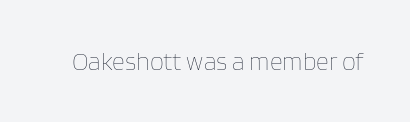
The rendering keeps characters at their native spacing. The font sits on the lighter half of the weight spectrum, regular included. Quick note: underline off. Is there any slant? The stems are plumb.
